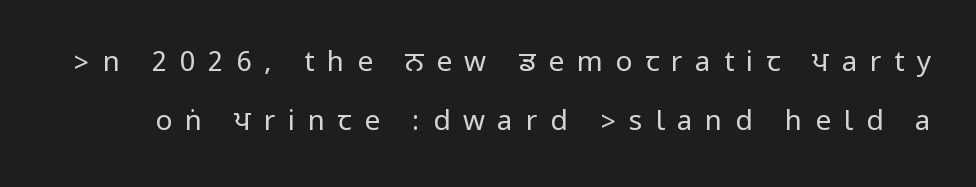
{"serif": "no", "italic": "no", "bold": "no", "weight": "regular", "width": "condensed", "stroke_contrast": "low", "underline": "no", "line_spacing": "loose", "line_spacing_ratio": 2.09, "letter_spacing": "wide", "letter_spacing_em": 0.45, "glyph_px": 28}
